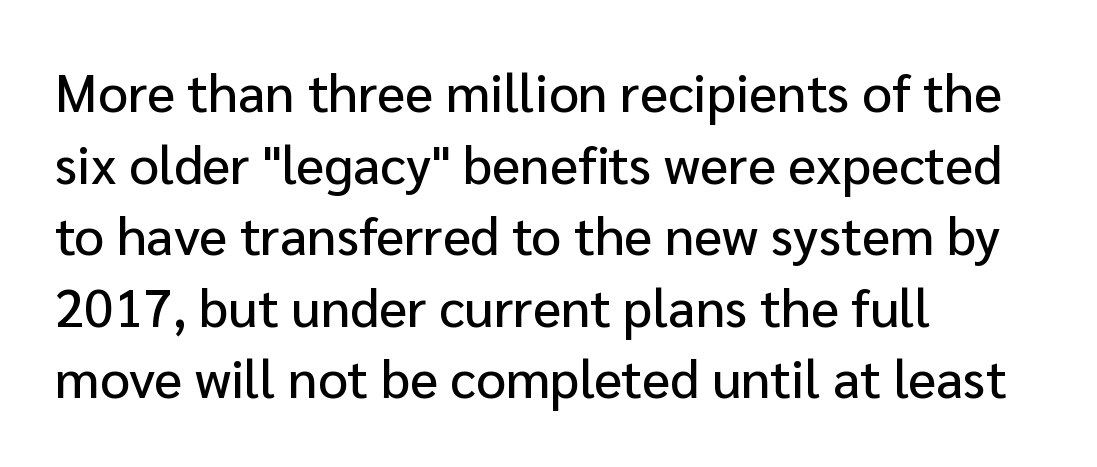
Character widths vary here, with narrow letters taking less room than wide ones. Font category for this specimen: sans-serif. It's the straight-up-and-down kind of type. These lines keep a tight, regular rhythm from letter to letter.
